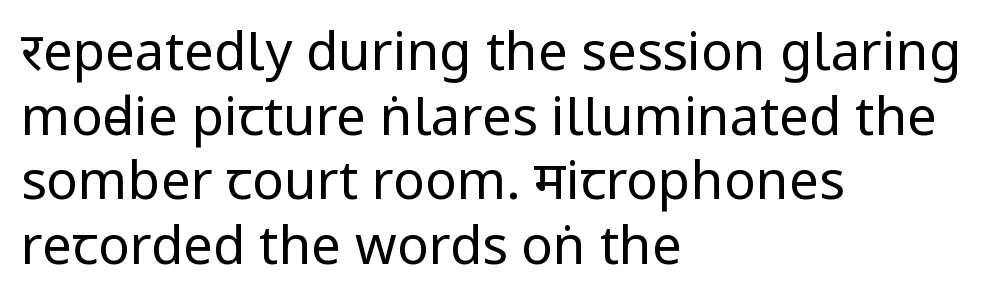
Weight: in the light-to-regular range. The specimen reads as upright at a glance. The typesetter chose a ragged-right arrangement here. Nobody drew a line under any word here.
